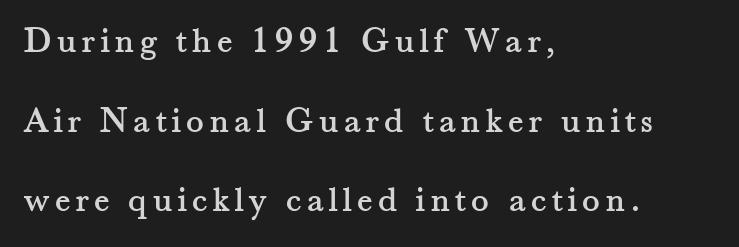
The paragraph has a hard left edge and a soft right edge. This is roman type, the default non-slanted kind. The face used here is seriffed, in the tradition of book romans. The block of text is sparse from top to bottom, with ample space between rows. Character widths vary here, with narrow letters taking less room than wide ones.
